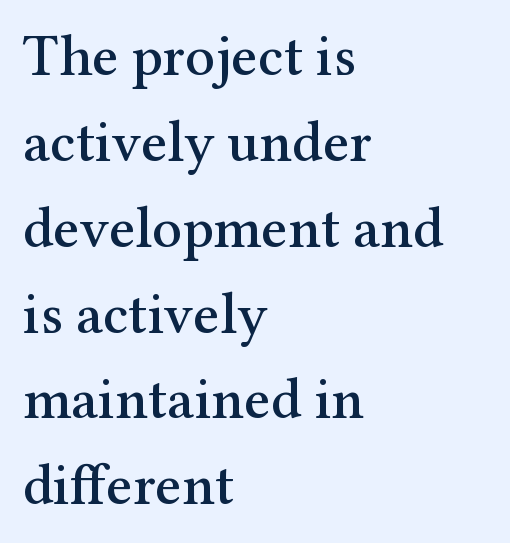
{"serif": "yes", "italic": "no", "width": "normal", "stroke_contrast": "medium", "x_height": "medium", "monospaced": "no", "underline": "no", "align": "left", "line_spacing": "normal", "line_spacing_ratio": 1.48, "letter_spacing": "normal", "letter_spacing_em": 0.0, "glyph_px": 58}
